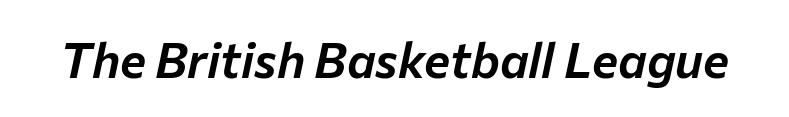
Clear beneath every line of the passage. The face used here has a pronounced slope to its letters. Is the letter spacing exaggerated? No — it looks like the ordinary default. A typesetter would call this proportional, since set widths differ per character.
